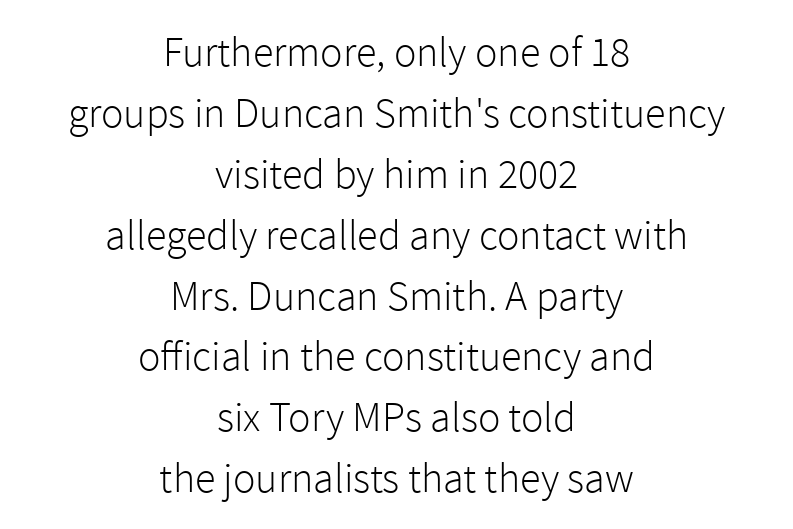
{"serif": "no", "italic": "no", "bold": "no", "weight": "light", "width": "normal", "x_height": "medium", "monospaced": "no", "underline": "no", "align": "center", "line_spacing": "normal", "line_spacing_ratio": 1.45, "letter_spacing": "normal", "letter_spacing_em": 0.0, "glyph_px": 42}
